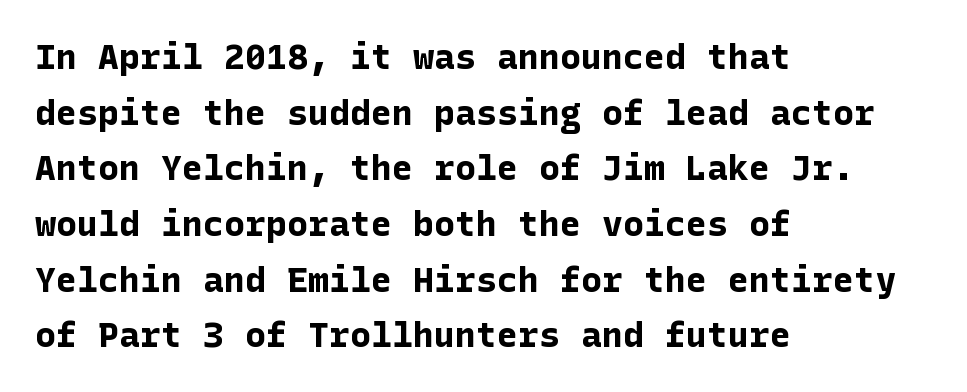
Q: Is the text bold? A: Yes.
Q: Is the text italic (slanted)? A: No, it is upright.
Q: Is the typeface a serif or a sans-serif typeface? A: Sans-serif.
Q: Is the text underlined? A: No.
Q: How is the paragraph aligned? A: Left-aligned.
Q: Is the spacing between letters normal or unusually wide? A: Normal.
Q: Is the spacing between lines tight, normal or loose? A: Normal.
Q: Width (condensed, normal, or wide)? A: Normal.
Q: Stroke contrast? A: Low.
Q: x-height? A: Medium.
